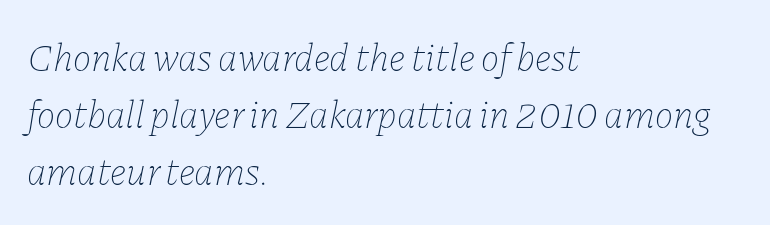
The image shows 39 px thin type, italic (leaning right); set left-aligned, normal line spacing (1.46x), normal letter spacing, not underlined; low stroke contrast and a medium x-height.
